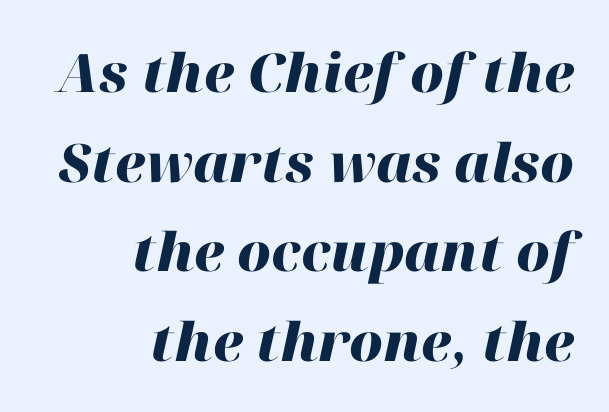
{"italic": "yes", "lean": "right", "slant_degrees": 12, "bold": "yes", "weight": "heavy", "width": "normal", "stroke_contrast": "high", "x_height": "medium", "monospaced": "no", "underline": "no", "align": "right", "line_spacing": "normal", "line_spacing_ratio": 1.69, "letter_spacing": "normal", "letter_spacing_em": 0.0, "glyph_px": 53}
